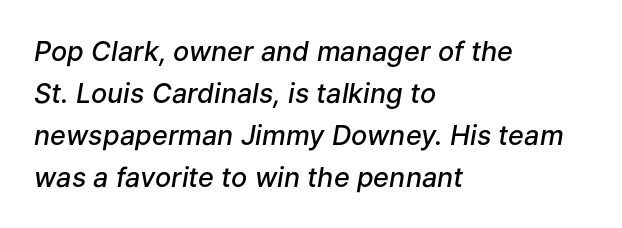
{"italic": "yes", "lean": "right", "slant_degrees": 9, "bold": "semi", "underline": "no", "align": "left", "line_spacing": "normal", "line_spacing_ratio": 1.55, "letter_spacing": "normal", "letter_spacing_em": 0.0, "glyph_px": 27}
